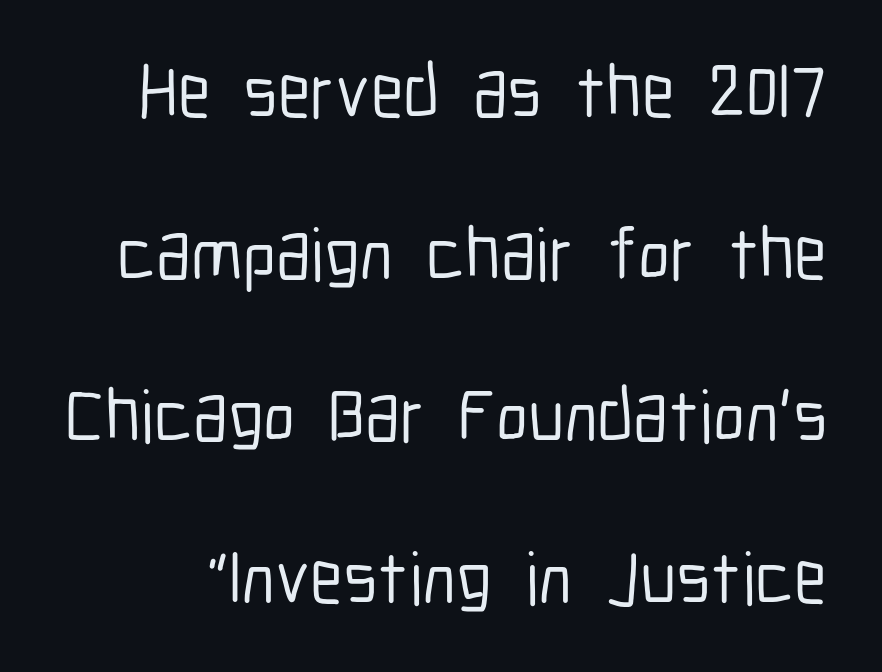
The image shows 74 px condensed sans-serif type, upright; set loose line spacing (2.19x), normal letter spacing, not underlined; low stroke contrast and a medium x-height.
